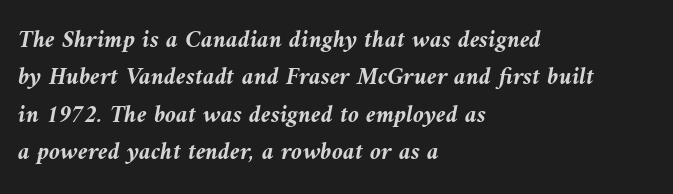
The ragged edge is on the right, which tells us the setting is flush left. This sample keeps an unexceptional amount of space between lines. Does the lettering tilt? It does — this is italic. The characters look thick and weighty, a clear bold. Tracking here is standard; glyphs follow each other at the usual distance. Only glyphs here, with clear space below each row.
